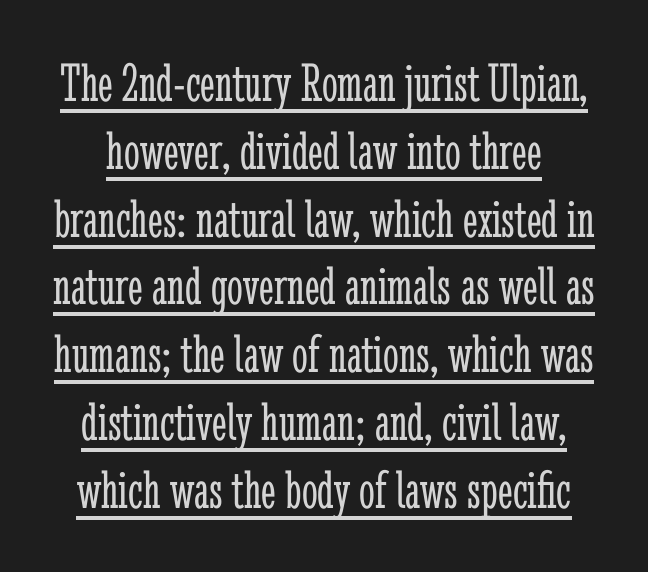
Q: Is the text bold? A: No.
Q: Is the text italic (slanted)? A: No, it is upright.
Q: Is the typeface a serif or a sans-serif typeface? A: Serif.
Q: Is the text underlined? A: Yes.
Q: Is the spacing between letters normal or unusually wide? A: Normal.
Q: Width (condensed, normal, or wide)? A: Condensed.
Q: Stroke contrast? A: Low.
Q: x-height? A: Medium.
Q: Monospaced? A: No.
